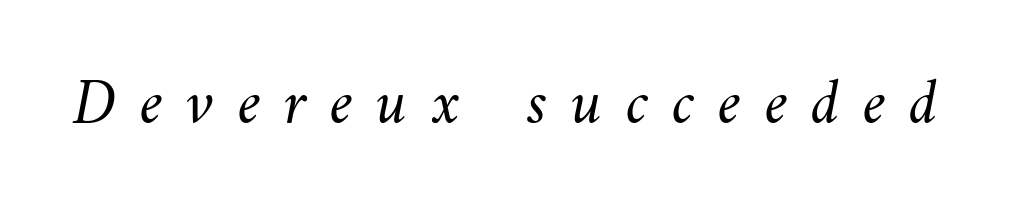
{"bold": "no", "weight": "light", "width": "normal", "stroke_contrast": "medium", "x_height": "small", "monospaced": "no", "underline": "no", "letter_spacing": "wide", "letter_spacing_em": 0.36, "glyph_px": 65}
